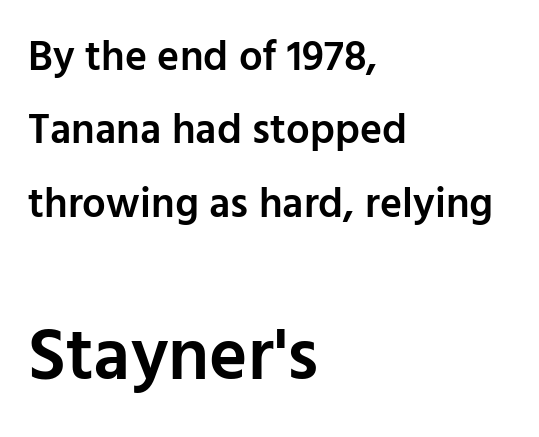
A student would call this left alignment; a typographer would say flush left, rag right. Each letter keeps its own natural width here, so spacing adapts to shape. Posture: straight, roman, zero tilt. Type style note: lacks serifs. Glance below the letters and you will spot only blank space.
